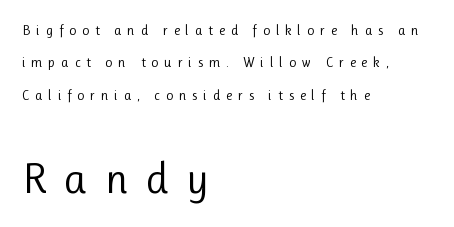
{"serif": "no", "italic": "no", "bold": "no", "weight": "regular", "width": "normal", "stroke_contrast": "low", "x_height": "medium", "monospaced": "no", "underline": "no", "align": "left", "line_spacing": "loose", "line_spacing_ratio": 2.31, "letter_spacing": "wide", "letter_spacing_em": 0.41, "larger_block": "second", "size_ratio": 3.07, "glyph_px": 43}
